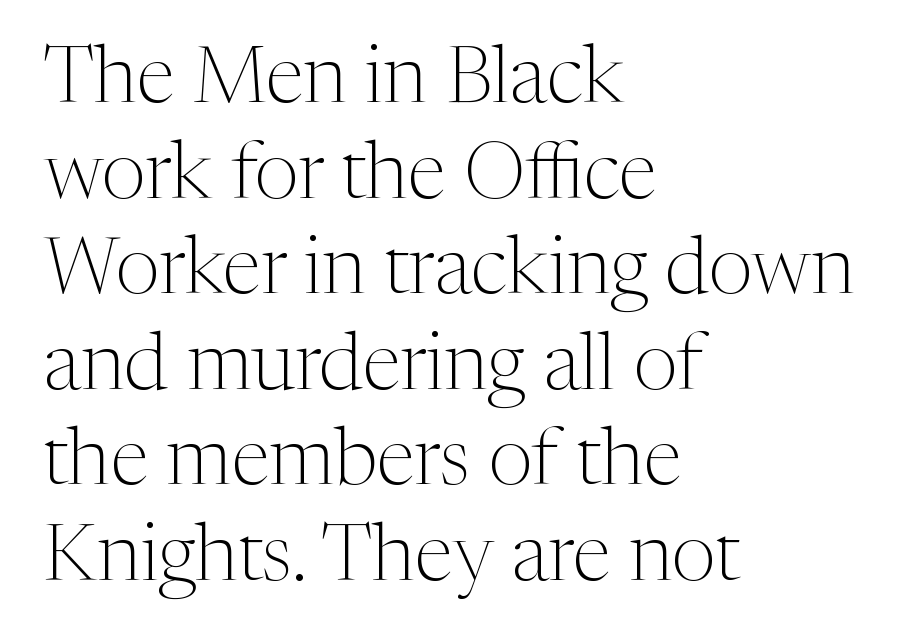
The font is comparable to plain body text, perhaps lighter. Every row of glyphs begins at an identical x-position on the left. The area under the type is left untouched. A typesetter would label this face a serif. Think of a printed novel: that variable character pitch is what you see here. Every character sits straight up, as roman type does.
